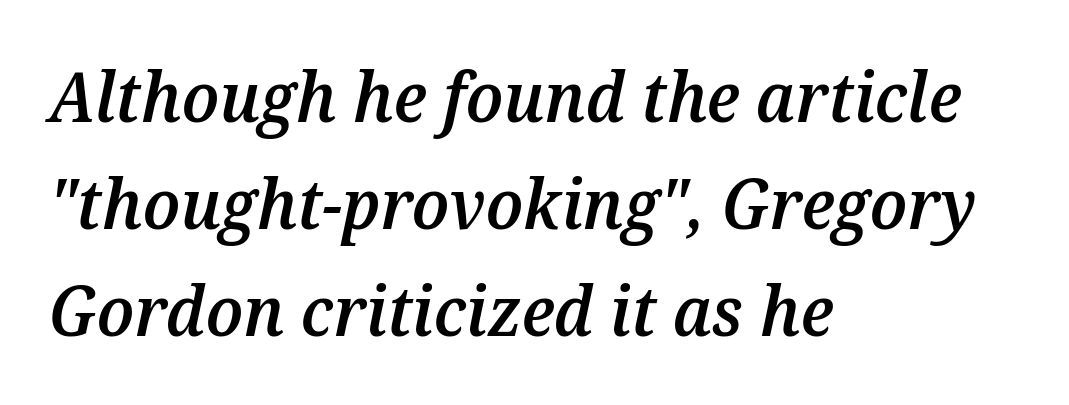
The image shows 69 px semibold type, italic (leaning right); set left-aligned, normal line spacing (1.55x), normal letter spacing, not underlined; medium stroke contrast and a medium x-height.
